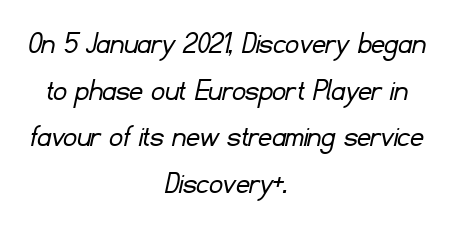
The image shows 33 px light sans-serif type; set centered, normal line spacing (1.41x), normal letter spacing, not underlined; low stroke contrast and a small x-height.
